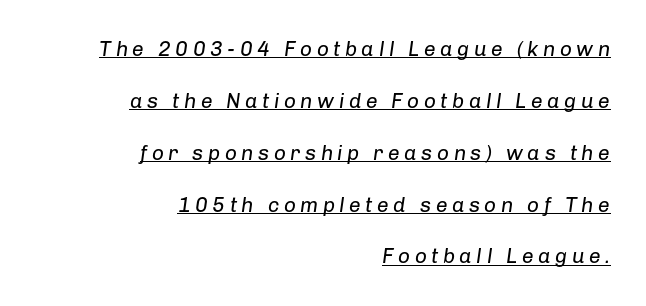
Q: Is the text bold? A: No.
Q: Is the text italic (slanted)? A: Yes, it leans right by about 8 degrees.
Q: Is the text underlined? A: Yes.
Q: How is the paragraph aligned? A: Right-aligned.
Q: Is the spacing between letters normal or unusually wide? A: Unusually wide.
Q: Is the spacing between lines tight, normal or loose? A: Loose.
